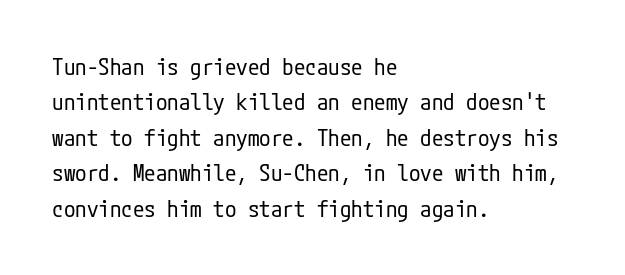
Q: Is the text bold? A: No.
Q: Is the text italic (slanted)? A: No, it is upright.
Q: Is the text underlined? A: No.
Q: How is the paragraph aligned? A: Left-aligned.
Q: Is the spacing between letters normal or unusually wide? A: Normal.
Q: Is the spacing between lines tight, normal or loose? A: Normal.
